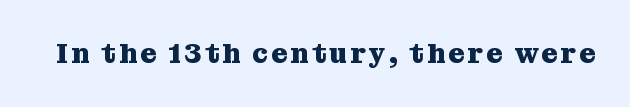
{"serif": "yes", "italic": "no", "bold": "yes", "weight": "heavy", "width": "normal", "stroke_contrast": "medium", "x_height": "medium", "monospaced": "no", "underline": "no", "glyph_px": 28}
